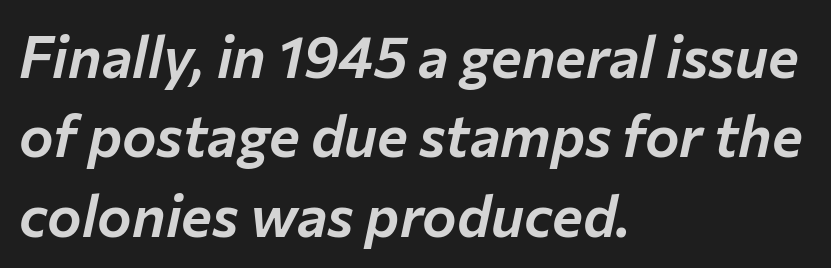
A typesetter would call this proportional, since set widths differ per character. Descender tails drop into unmarked territory. Typeset ragged right — the left edge is the straight one. Regarding leading, the lines here are spaced in the standard way. An italicized treatment has been applied to the whole sample. These lines keep a tight, regular rhythm from letter to letter.
